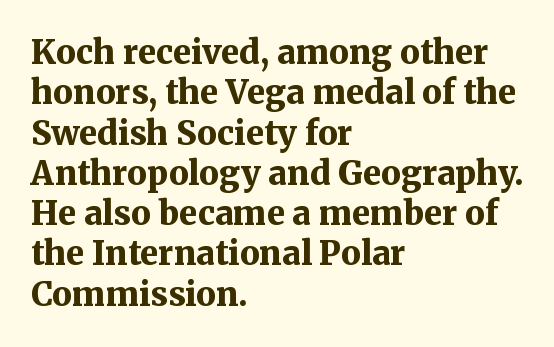
The image shows 33 px bold serif type, upright; set left-aligned, line spacing 1.22x, normal letter spacing, not underlined; medium stroke contrast and a medium x-height.
